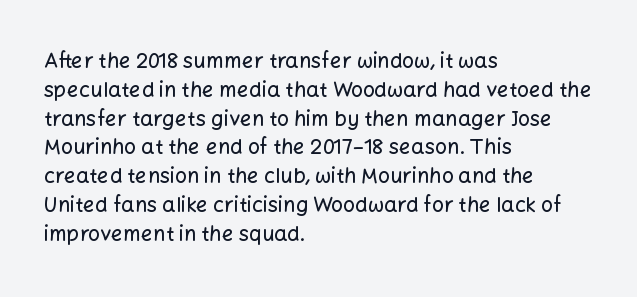
Q: Is the text italic (slanted)? A: No, it is upright.
Q: Is the text underlined? A: No.
Q: How is the paragraph aligned? A: Left-aligned.
Q: Is the spacing between letters normal or unusually wide? A: Normal.
Q: Is the spacing between lines tight, normal or loose? A: Normal.
